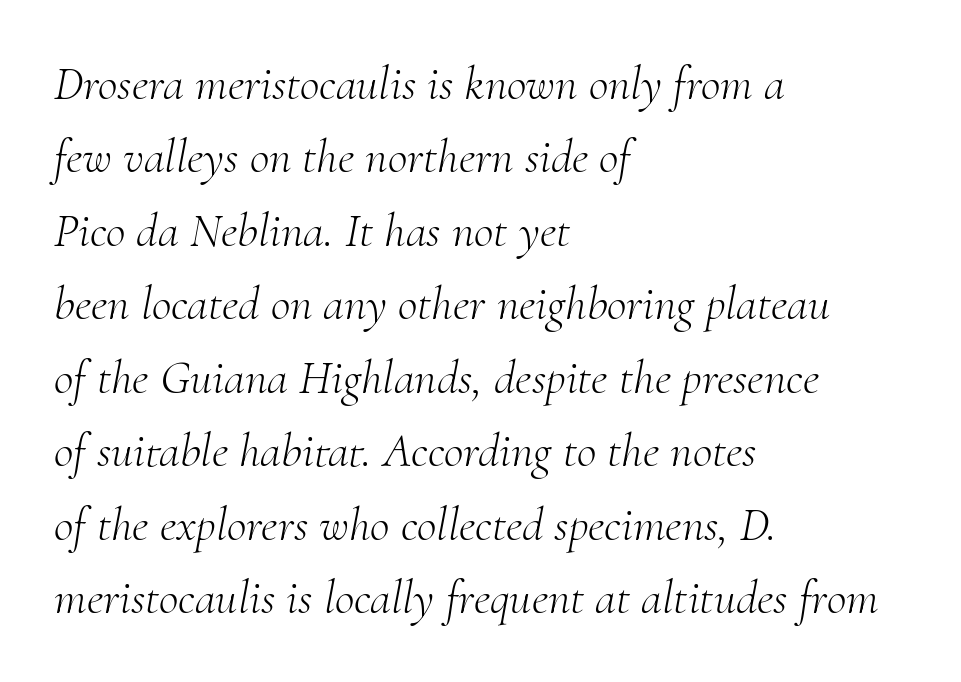
{"serif": "yes", "italic": "yes", "lean": "right", "slant_degrees": 10, "bold": "no", "weight": "light", "width": "normal", "stroke_contrast": "medium", "x_height": "small", "monospaced": "no", "underline": "no", "align": "left", "line_spacing": "normal", "line_spacing_ratio": 1.53, "letter_spacing": "normal", "letter_spacing_em": 0.0, "glyph_px": 48}
